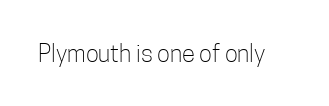
{"italic": "no", "bold": "no", "underline": "no", "letter_spacing": "normal", "letter_spacing_em": 0.0, "glyph_px": 24}
